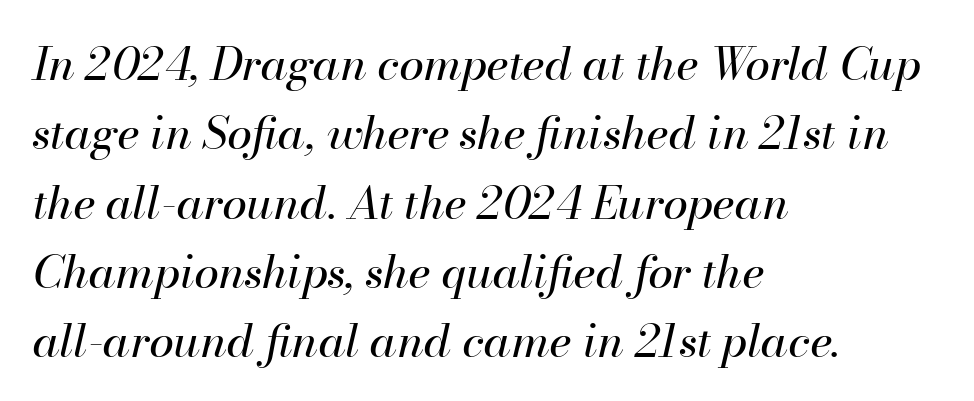
Q: Is the text bold? A: No.
Q: Is the text italic (slanted)? A: Yes, it leans right by about 13 degrees.
Q: Is the text underlined? A: No.
Q: How is the paragraph aligned? A: Left-aligned.
Q: Is the spacing between letters normal or unusually wide? A: Normal.
Q: Is the spacing between lines tight, normal or loose? A: Normal.
Q: Width (condensed, normal, or wide)? A: Normal.
Q: Stroke contrast? A: High.
Q: x-height? A: Small.
Q: Monospaced? A: No.
